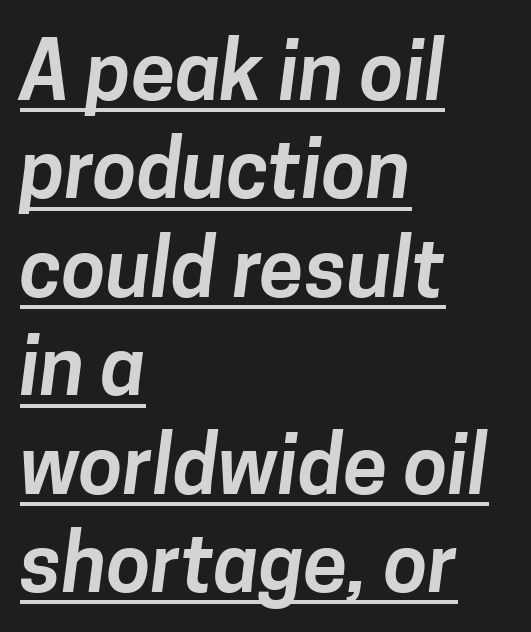
{"serif": "no", "width": "normal", "stroke_contrast": "low", "x_height": "medium", "monospaced": "no", "underline": "yes", "align": "left", "line_spacing_ratio": 1.23, "letter_spacing": "normal", "letter_spacing_em": 0.0, "glyph_px": 80}
